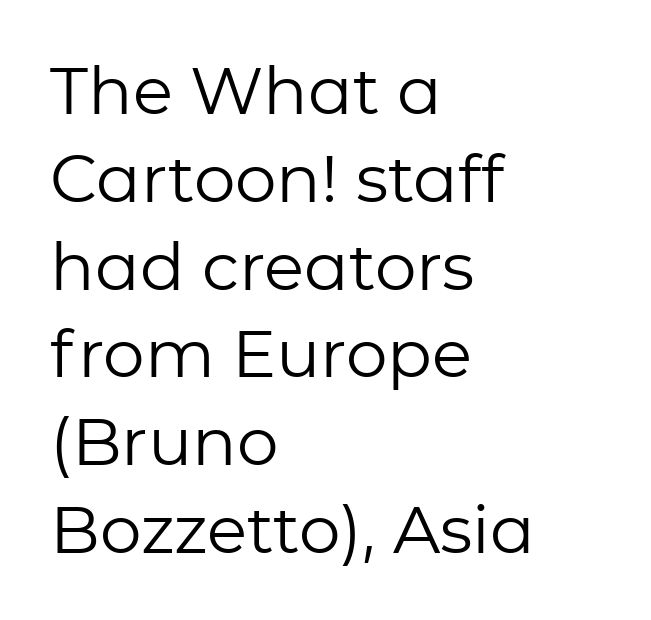
You could not count columns in this text — the font is proportionally spaced. Words appear dense and cohesive because spacing is normal. This sample uses an upright cut, with every glyph sitting square on the baseline. Notice how descenders clear the ascenders below comfortably — that's standard leading. No heavy texture on the line: the type isn't bold.
